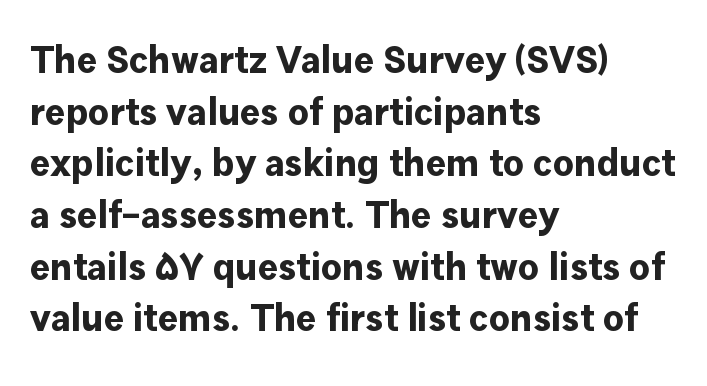
Q: Is the text bold? A: Yes.
Q: Is the text italic (slanted)? A: No, it is upright.
Q: Is the typeface a serif or a sans-serif typeface? A: Sans-serif.
Q: Is the text underlined? A: No.
Q: How is the paragraph aligned? A: Left-aligned.
Q: Is the spacing between letters normal or unusually wide? A: Normal.
Q: Is the spacing between lines tight, normal or loose? A: Normal.
Q: Width (condensed, normal, or wide)? A: Normal.
Q: Stroke contrast? A: Low.
Q: x-height? A: Medium.
Q: Monospaced? A: No.
